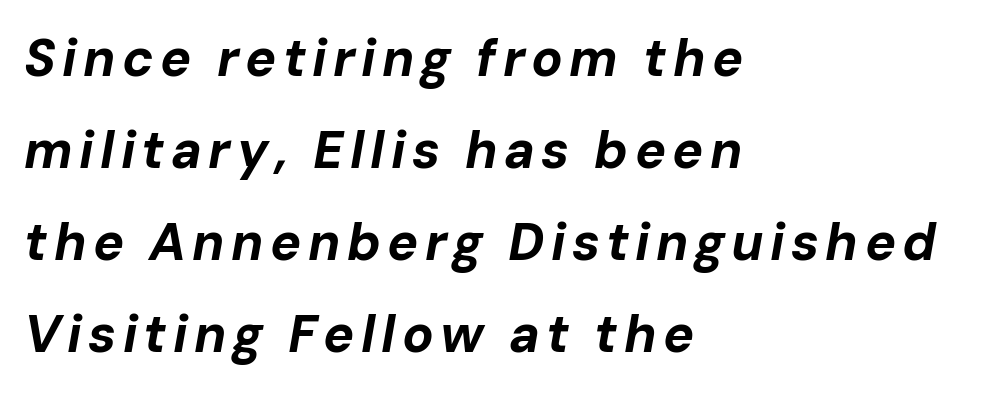
The image shows 52 px bold type, italic (leaning right); set left-aligned, line spacing 1.77x, not underlined; low stroke contrast and a medium x-height.
